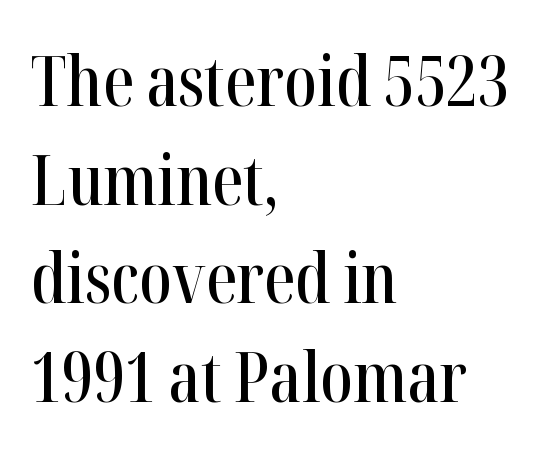
{"serif": "yes", "italic": "no", "width": "condensed", "stroke_contrast": "high", "x_height": "medium", "monospaced": "no", "underline": "no", "align": "left", "line_spacing": "normal", "line_spacing_ratio": 1.41, "letter_spacing": "normal", "letter_spacing_em": 0.0, "glyph_px": 70}
